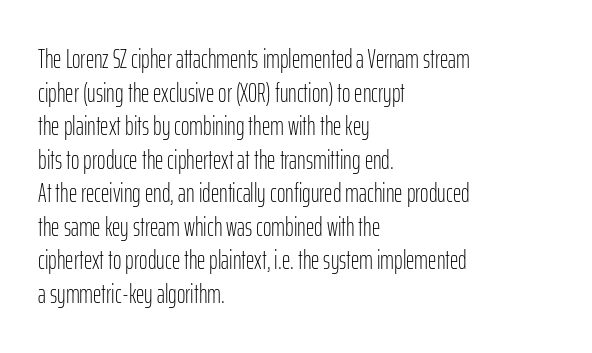
The image shows 26 px text type, upright; set left-aligned, normal line spacing (1.29x), normal letter spacing, not underlined.
